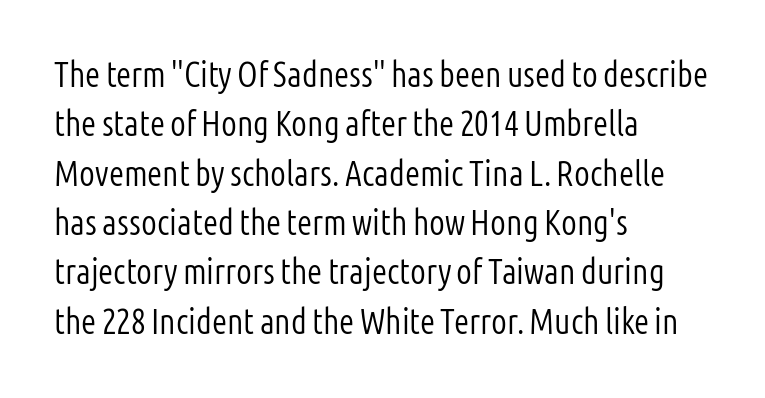
{"serif": "no", "italic": "no", "bold": "no", "weight": "light", "width": "condensed", "stroke_contrast": "low", "x_height": "medium", "monospaced": "no", "underline": "no", "align": "left", "line_spacing": "normal", "line_spacing_ratio": 1.41, "letter_spacing": "normal", "letter_spacing_em": 0.0, "glyph_px": 35}
